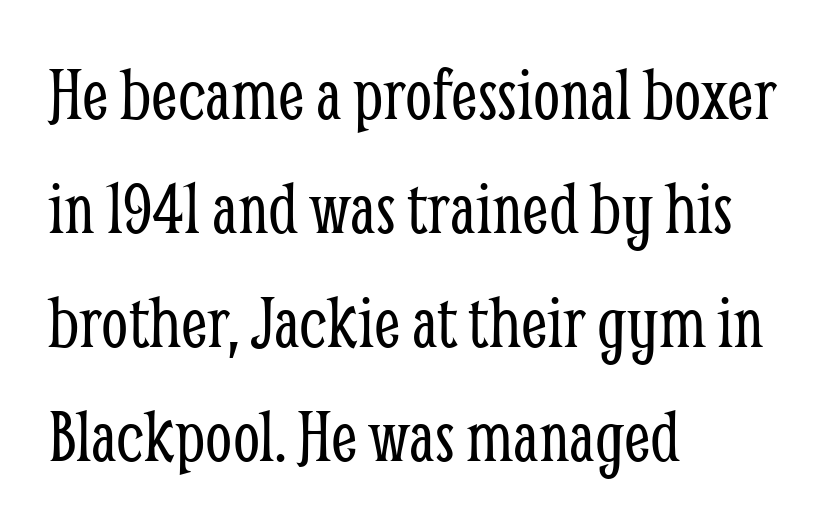
The image shows 77 px light, condensed serif type, upright; set left-aligned, normal line spacing (1.48x), normal letter spacing, not underlined; low stroke contrast and a medium x-height.
